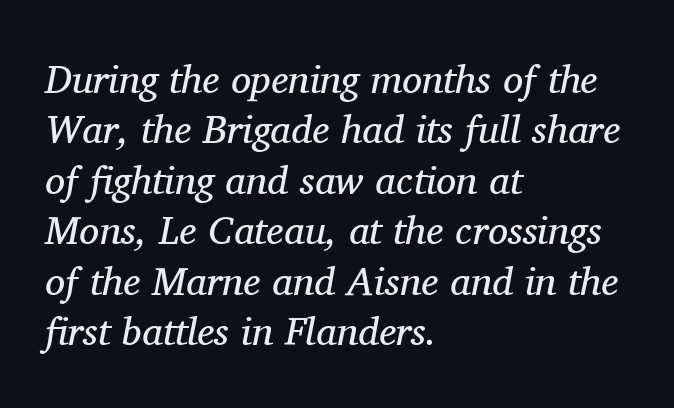
{"serif": "yes", "italic": "yes", "lean": "right", "slant_degrees": 11, "bold": "no", "weight": "regular", "width": "normal", "stroke_contrast": "medium", "x_height": "medium", "monospaced": "no", "underline": "no", "align": "left", "line_spacing": "normal", "line_spacing_ratio": 1.26, "letter_spacing": "normal", "letter_spacing_em": 0.0, "glyph_px": 40}
